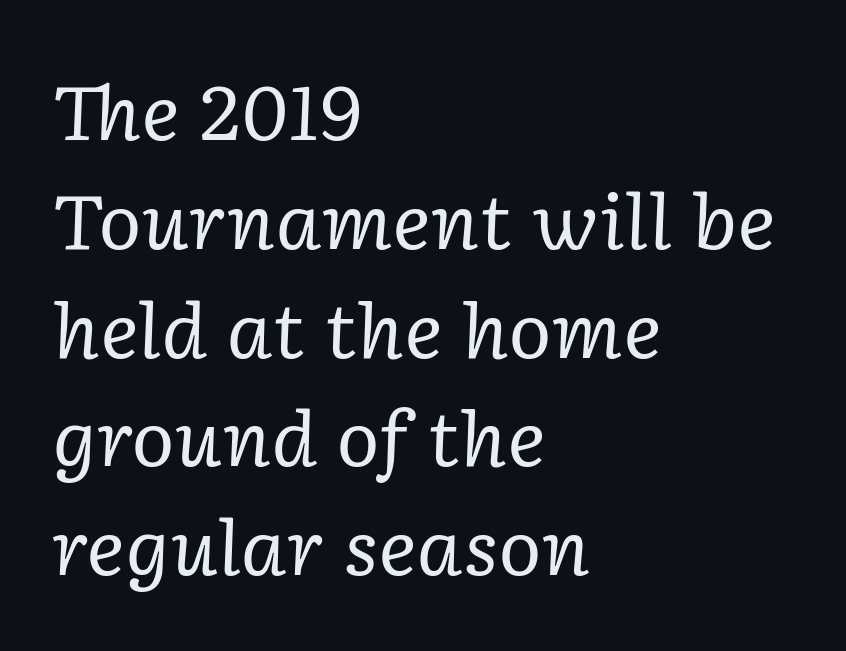
Does the lettering tilt? It does — this is italic. Unbolded letterforms with no extra heft. The vertical gap from one line to the next is medium. Here the designer chose a conventional face with non-uniform glyph widths.
